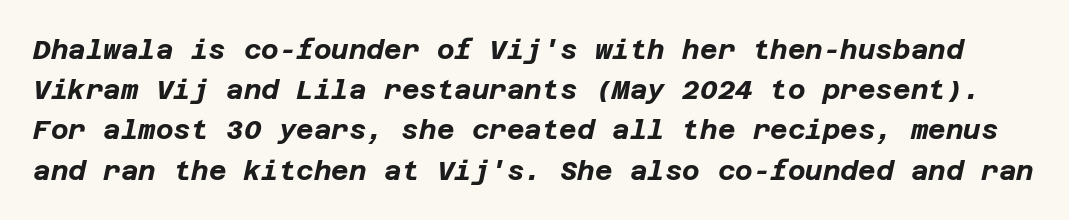
Italic: yes, the glyphs are oblique. Vertical spacing — default. The letters sit at their default tracking, neither squeezed nor spread. Set as a true bold cut, around the 700 mark.
